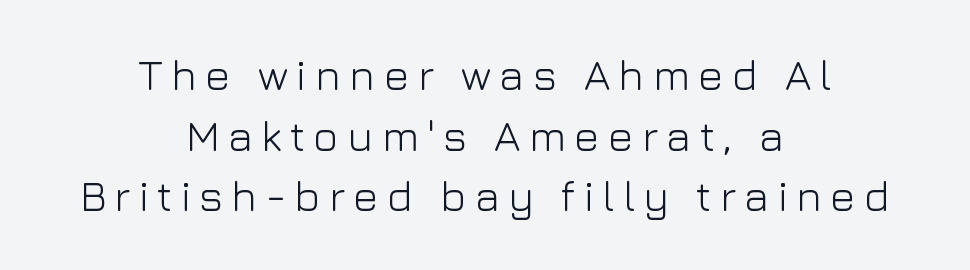
{"serif": "no", "italic": "no", "bold": "no", "weight": "light", "width": "normal", "stroke_contrast": "low", "x_height": "medium", "monospaced": "no", "underline": "no", "align": "center", "line_spacing": "normal", "line_spacing_ratio": 1.41, "glyph_px": 43}
